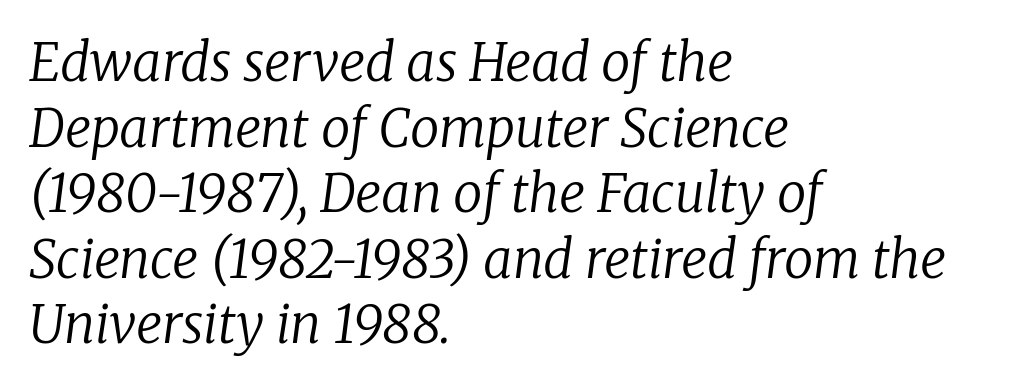
Q: Is the text bold? A: No.
Q: Is the text italic (slanted)? A: Yes, it leans right by about 8 degrees.
Q: Is the typeface a serif or a sans-serif typeface? A: Serif.
Q: Is the text underlined? A: No.
Q: How is the paragraph aligned? A: Left-aligned.
Q: Is the spacing between letters normal or unusually wide? A: Normal.
Q: Is the spacing between lines tight, normal or loose? A: Normal.
Q: Width (condensed, normal, or wide)? A: Normal.
Q: Stroke contrast? A: Low.
Q: x-height? A: Medium.
Q: Monospaced? A: No.
